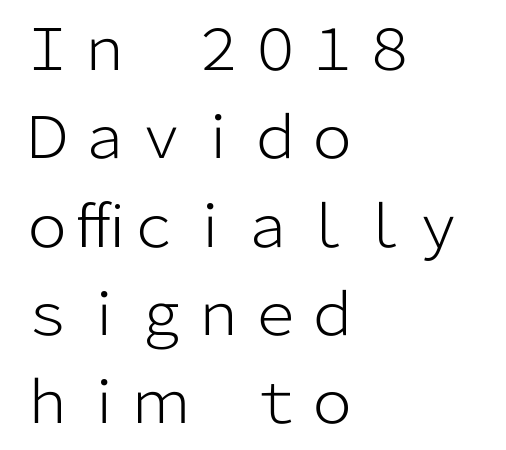
The image shows 57 px light sans-serif type, upright; set left-aligned, normal line spacing (1.55x), normal letter spacing, not underlined; low stroke contrast and a medium x-height.
